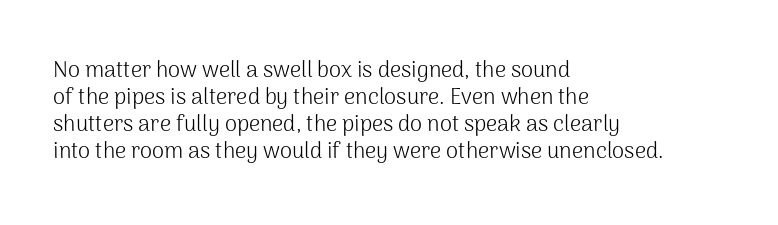
Beneath every word, the page is bare. The lettering holds an erect, upright posture throughout. Caption: face not bold, strokes unweighted. The gaps between neighbouring characters are ordinary and unremarkable.
